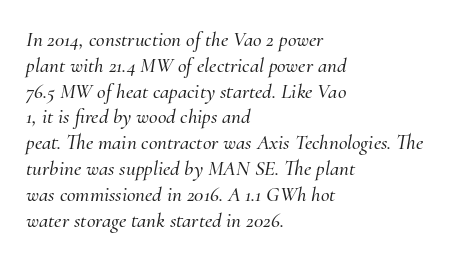
{"italic": "yes", "lean": "right", "slant_degrees": 10, "underline": "no", "align": "left", "line_spacing_ratio": 1.23, "letter_spacing": "normal", "letter_spacing_em": 0.0, "glyph_px": 21}
